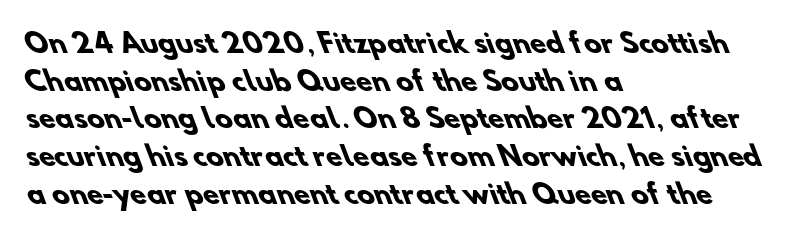
Check the space under the baseline: it is left empty. Summary of weight: heavy, a full bold. Layout note: lines flush left. The letters sit at their default tracking, neither squeezed nor spread. Interline gaps are of average width in this sample.
